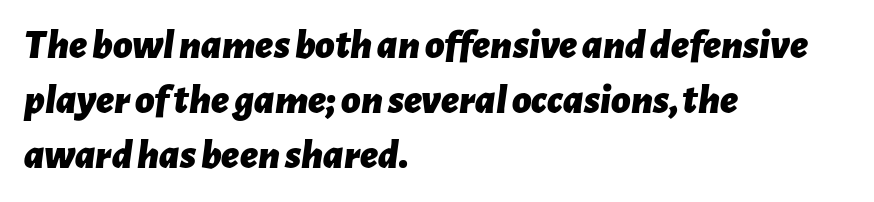
Q: Is the text bold? A: Yes.
Q: Is the text italic (slanted)? A: Yes, it leans right by about 7 degrees.
Q: Is the text underlined? A: No.
Q: How is the paragraph aligned? A: Left-aligned.
Q: Is the spacing between letters normal or unusually wide? A: Normal.
Q: Is the spacing between lines tight, normal or loose? A: Normal.
Q: Width (condensed, normal, or wide)? A: Normal.
Q: Stroke contrast? A: Low.
Q: x-height? A: Medium.
Q: Monospaced? A: No.
